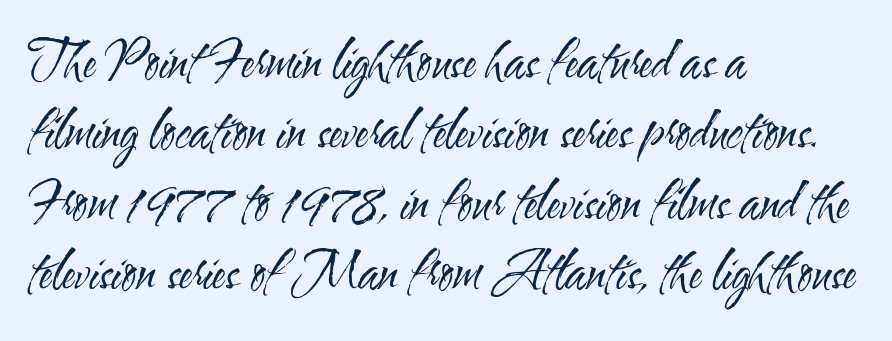
The image shows 50 px regular-weight, condensed sans-serif type; set left-aligned, normal line spacing (1.41x), normal letter spacing, not underlined; medium stroke contrast and a small x-height.
